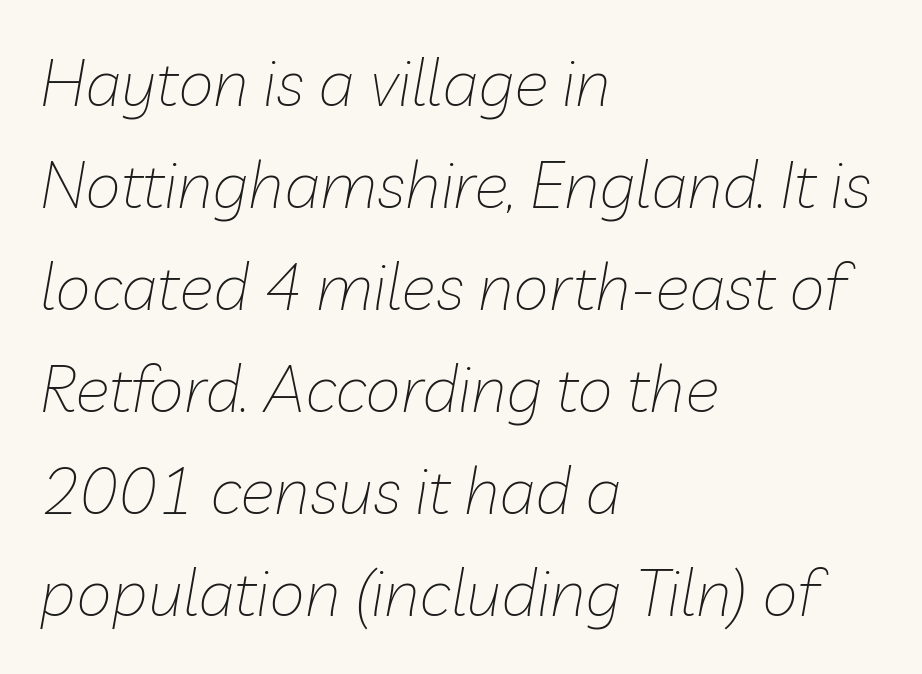
Layout note: lines flush left. A quiet, ordinary-to-light weight characterises the typeface. The specimen omits any rule beneath the text block's lines. Slant detected: the letters are inclined. Line spacing here is normal. Varying glyph widths throughout — classic text-font behaviour.
